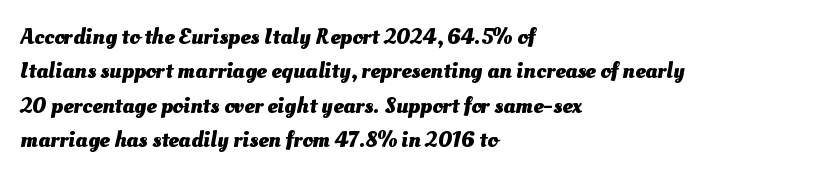
Spacing between characters is what you'd get straight out of the box. This sample is left-justified, so line endings fall wherever the words run out. Honestly, there is no underline to notice here at all. This is heavy type, rendered in bold. Line spacing here is normal.
